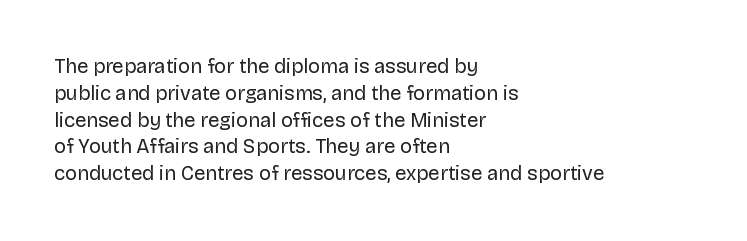
{"italic": "no", "bold": "no", "underline": "no", "align": "left", "line_spacing": "normal", "line_spacing_ratio": 1.34, "letter_spacing": "normal", "letter_spacing_em": 0.0, "glyph_px": 20}
